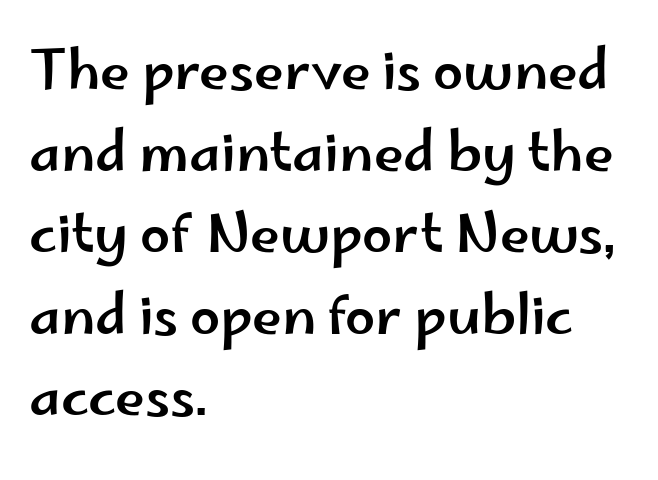
Q: Is the text italic (slanted)? A: No, it is upright.
Q: Is the typeface a serif or a sans-serif typeface? A: Sans-serif.
Q: Is the text underlined? A: No.
Q: How is the paragraph aligned? A: Left-aligned.
Q: Is the spacing between letters normal or unusually wide? A: Normal.
Q: Is the spacing between lines tight, normal or loose? A: Normal.
Q: Width (condensed, normal, or wide)? A: Wide.
Q: Stroke contrast? A: Low.
Q: x-height? A: Small.
Q: Monospaced? A: No.
